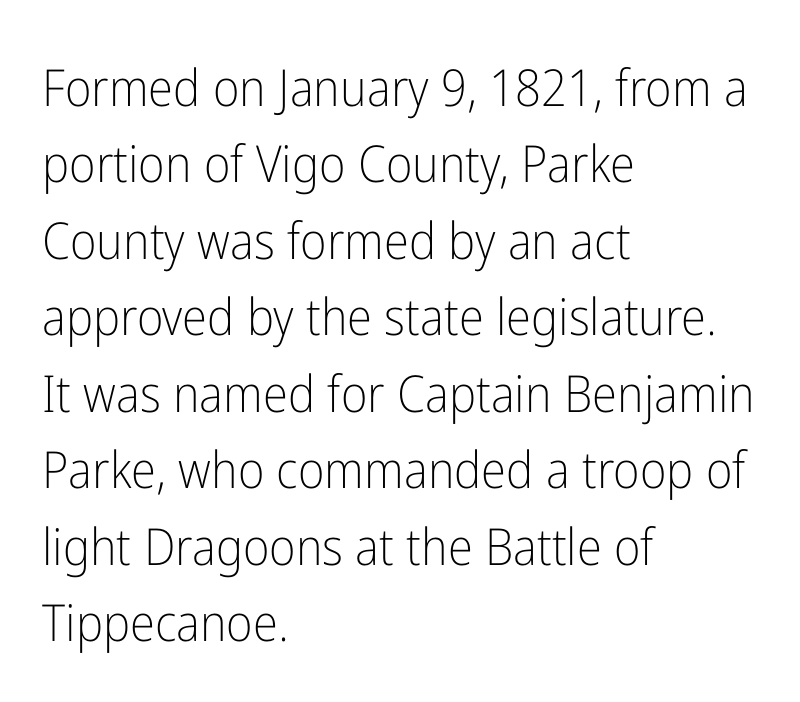
{"serif": "no", "italic": "no", "bold": "no", "weight": "light", "width": "condensed", "stroke_contrast": "low", "x_height": "medium", "monospaced": "no", "underline": "no", "align": "left", "line_spacing": "normal", "line_spacing_ratio": 1.5, "letter_spacing": "normal", "letter_spacing_em": 0.0, "glyph_px": 51}
